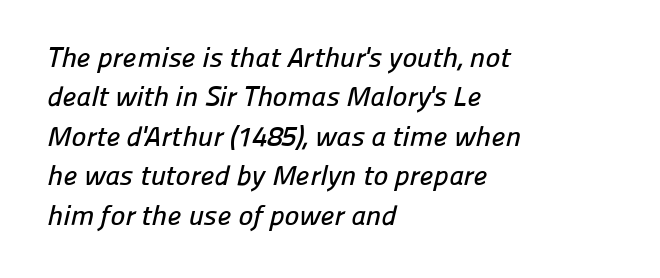
Descenders hang freely into open space. Caption: standard tracking, unaltered. Character widths vary here, with narrow letters taking less room than wide ones. In terms of letterform style, serifs are entirely absent. Visually the block forms a straight wall on the left and a jagged coastline on the right. The leading is moderate, giving the passage an even texture.
